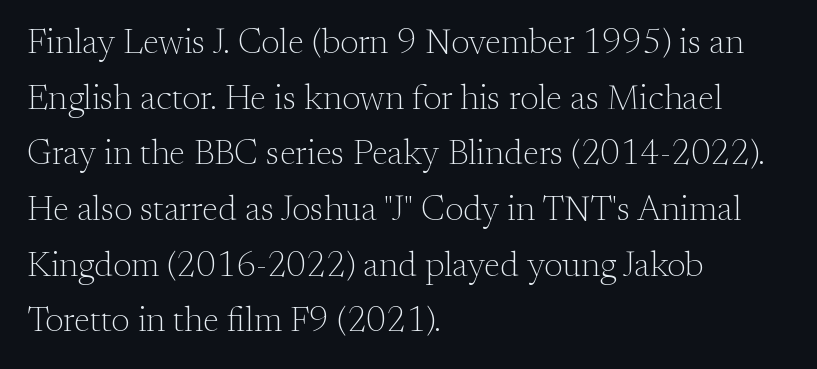
The rendering uses natural spacing where letterforms have individual widths. Only glyphs here, with clear space below each row. The typesetter chose a ragged-right arrangement here. Is the stroke heavy? The answer is a plain regular-or-lighter.
